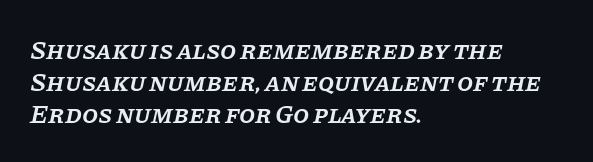
{"italic": "yes", "lean": "right", "slant_degrees": 11, "bold": "semi", "underline": "no", "align": "left", "line_spacing_ratio": 1.23, "letter_spacing": "normal", "letter_spacing_em": 0.0, "glyph_px": 26}
